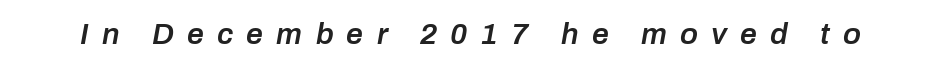
The image shows 30 px semibold type, italic (leaning right); set unusually wide letter spacing (+0.44 em), not underlined; low stroke contrast and a medium x-height.
